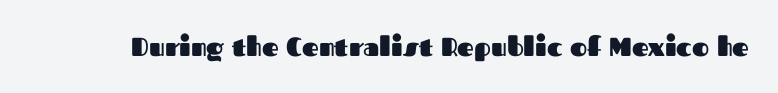
The image shows 26 px bold type, upright; set normal letter spacing, not underlined.
